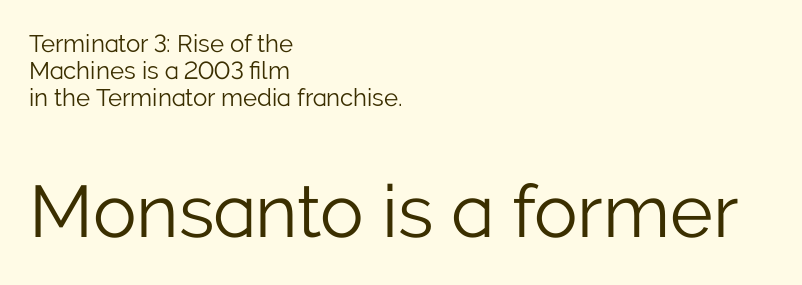
Q: Is the text bold? A: No.
Q: Is the text italic (slanted)? A: No, it is upright.
Q: Is the typeface a serif or a sans-serif typeface? A: Sans-serif.
Q: Is the text underlined? A: No.
Q: How is the paragraph aligned? A: Left-aligned.
Q: Is the spacing between letters normal or unusually wide? A: Normal.
Q: Is the spacing between lines tight, normal or loose? A: Tight.
Q: Which block of text is set in a larger size, the first (top) or the second (bottom)? A: The second (bottom) one.
Q: Width (condensed, normal, or wide)? A: Normal.
Q: Stroke contrast? A: Low.
Q: x-height? A: Medium.
Q: Monospaced? A: No.
